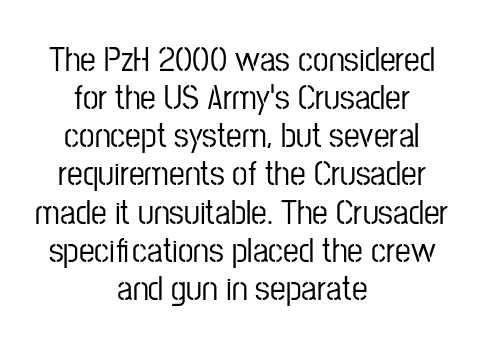
The image shows 35 px condensed sans-serif type, upright; set centered, tight line spacing (1.09x), normal letter spacing, not underlined; low stroke contrast and a medium x-height.
